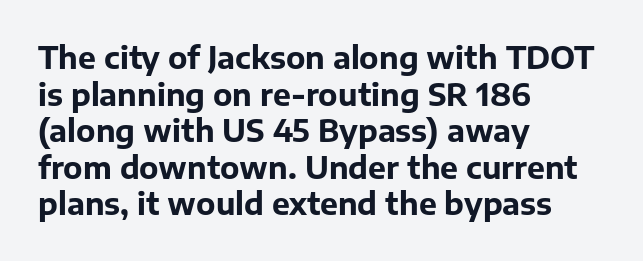
Q: Is the text bold? A: Yes.
Q: Is the text italic (slanted)? A: No, it is upright.
Q: Is the typeface a serif or a sans-serif typeface? A: Sans-serif.
Q: Is the text underlined? A: No.
Q: How is the paragraph aligned? A: Left-aligned.
Q: Is the spacing between letters normal or unusually wide? A: Normal.
Q: Width (condensed, normal, or wide)? A: Normal.
Q: Stroke contrast? A: Low.
Q: x-height? A: Medium.
Q: Monospaced? A: No.
